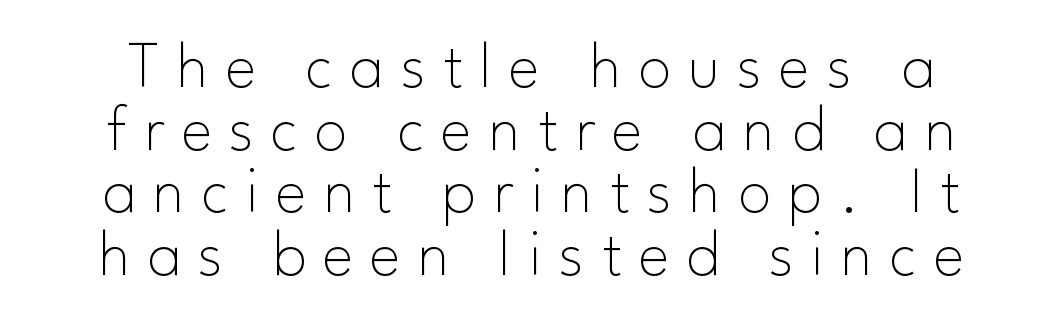
Q: Is the text bold? A: No.
Q: Is the text italic (slanted)? A: No, it is upright.
Q: Is the typeface a serif or a sans-serif typeface? A: Sans-serif.
Q: Is the text underlined? A: No.
Q: Is the spacing between letters normal or unusually wide? A: Unusually wide.
Q: Is the spacing between lines tight, normal or loose? A: Tight.
Q: Width (condensed, normal, or wide)? A: Normal.
Q: Stroke contrast? A: Low.
Q: x-height? A: Small.
Q: Monospaced? A: No.
